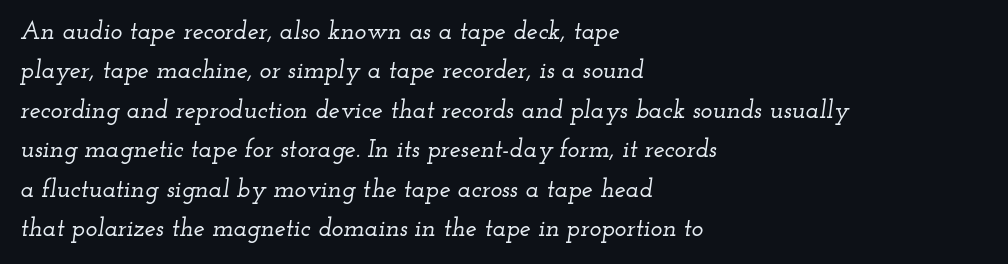
{"italic": "yes", "lean": "right", "slant_degrees": 12, "underline": "no", "align": "left", "line_spacing": "normal", "line_spacing_ratio": 1.58, "letter_spacing": "normal", "letter_spacing_em": 0.0, "glyph_px": 25}
